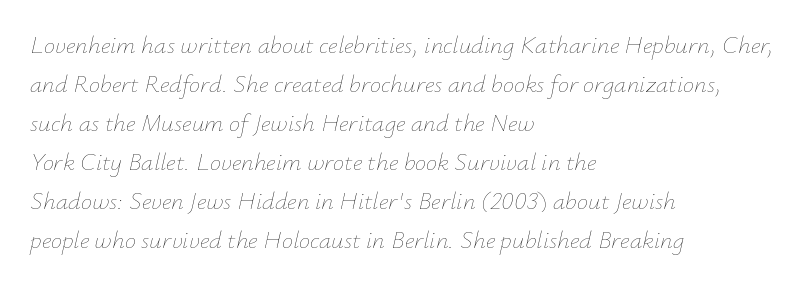
The image shows 25 px text type, italic (leaning right); set left-aligned, normal line spacing (1.56x), normal letter spacing, not underlined.
